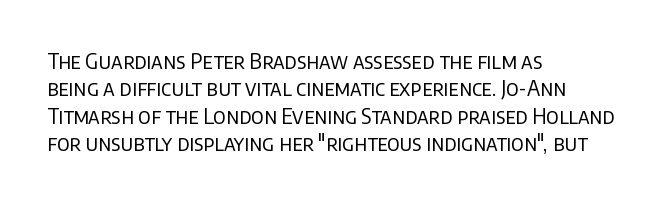
The image shows 21 px text type, upright; set left-aligned, normal line spacing (1.3x), normal letter spacing, not underlined.
